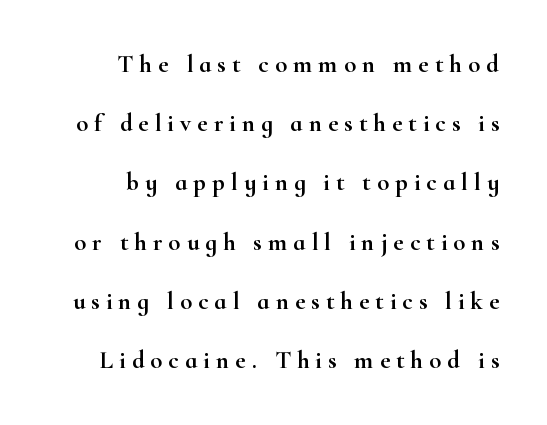
{"italic": "no", "underline": "no", "align": "right", "line_spacing": "loose", "line_spacing_ratio": 2.37, "letter_spacing": "wide", "letter_spacing_em": 0.24, "glyph_px": 25}
